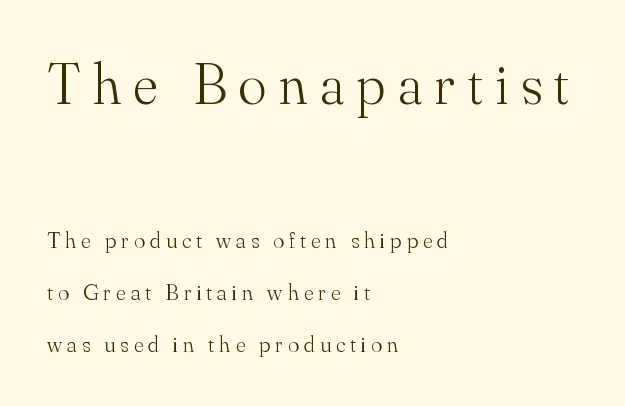
Q: Is the text bold? A: No.
Q: Is the text italic (slanted)? A: No, it is upright.
Q: Is the typeface a serif or a sans-serif typeface? A: Serif.
Q: Is the text underlined? A: No.
Q: How is the paragraph aligned? A: Left-aligned.
Q: Is the spacing between letters normal or unusually wide? A: Unusually wide.
Q: Is the spacing between lines tight, normal or loose? A: Loose.
Q: Which block of text is set in a larger size, the first (top) or the second (bottom)? A: The first (top) one.
Q: Width (condensed, normal, or wide)? A: Normal.
Q: Stroke contrast? A: Medium.
Q: x-height? A: Small.
Q: Monospaced? A: No.
